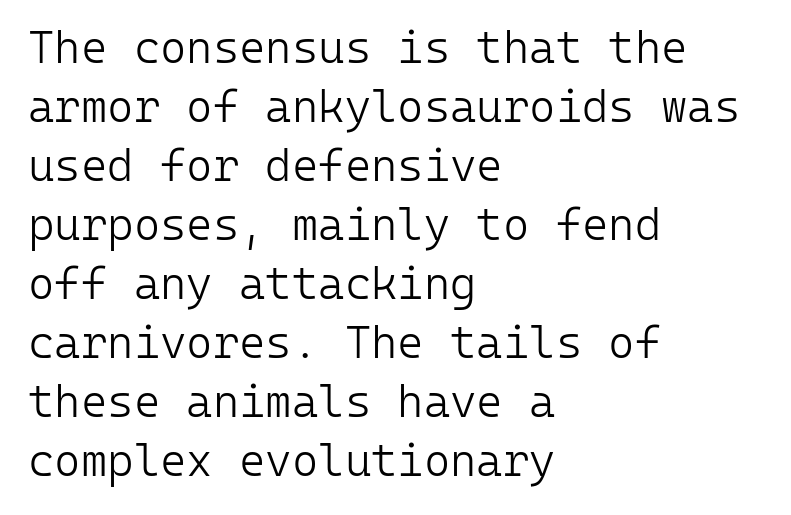
{"serif": "no", "italic": "no", "bold": "no", "weight": "light", "width": "normal", "stroke_contrast": "low", "x_height": "medium", "monospaced": "yes", "underline": "no", "align": "left", "line_spacing": "normal", "line_spacing_ratio": 1.31, "letter_spacing": "normal", "letter_spacing_em": 0.0, "glyph_px": 45}
